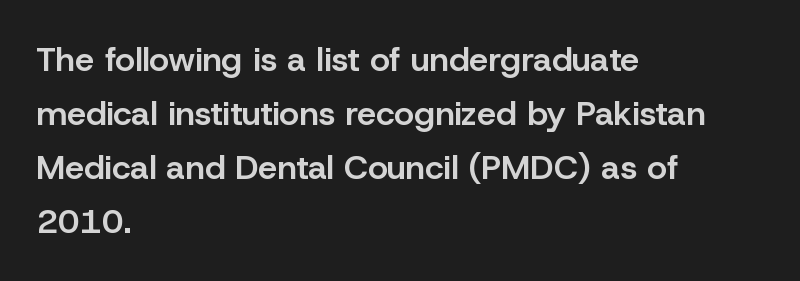
Leading: standard. Spacing between characters is what you'd get straight out of the box. This rendering uses left alignment, leaving the right contour irregular. No feet cap the strokes, marking this as sans-serif type. Think of a printed novel: that variable character pitch is what you see here.
